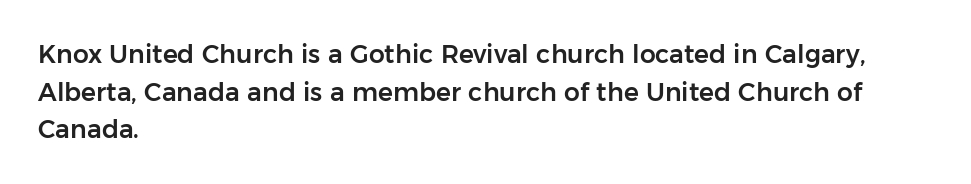
Descender tails drop into unmarked territory. If you drew a ruler down the left edge, every line would touch it. Nope, not italic — everything's standing straight. Successive baselines arrive at the customary interval. Tracking value appears to be zero — textbook default spacing.
